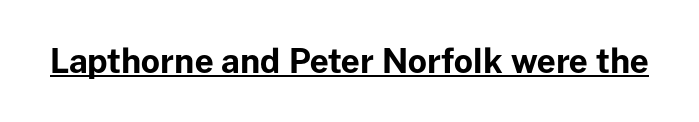
The image shows 33 px bold sans-serif type, upright; set normal letter spacing, underlined; low stroke contrast and a medium x-height.
